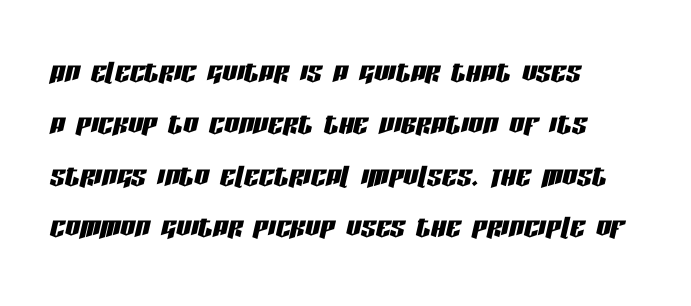
The image shows 37 px condensed type, italic (leaning right); set left-aligned, normal line spacing (1.4x), normal letter spacing, not underlined; low stroke contrast and a large x-height.
